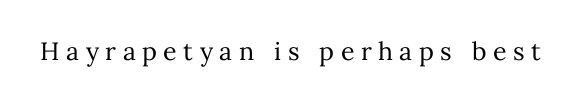
The image shows 25 px text type, upright; set unusually wide letter spacing (+0.26 em), not underlined.
